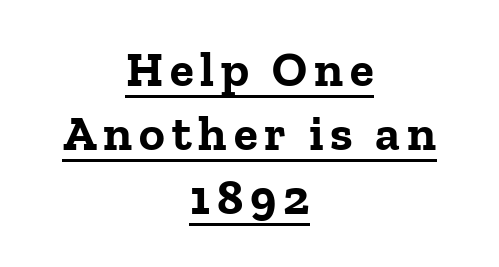
This is underlined copy, the kind a proofreader might mark for attention. Regarding leading, the lines here are spaced in the standard way. The designer went with a serif here, giving each stem small feet. Notice how the passage keeps no hard edge, just a central spine. Heavy-handed strokes throughout: this text is bold. Tall strokes in this sample are plumb rather than angled.
